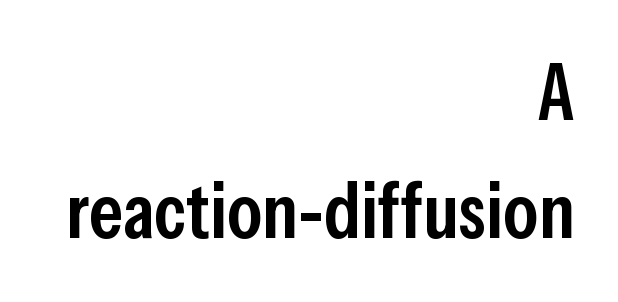
The letters advance in unequal steps, a hallmark of proportional type. Only glyphs here, with clear space below each row. Are there feet on the stems? There aren't — it's a sans. Reading down the column, the eye jumps a familiar distance to each next line. The sample has been set in demibold, a notch under bold.
